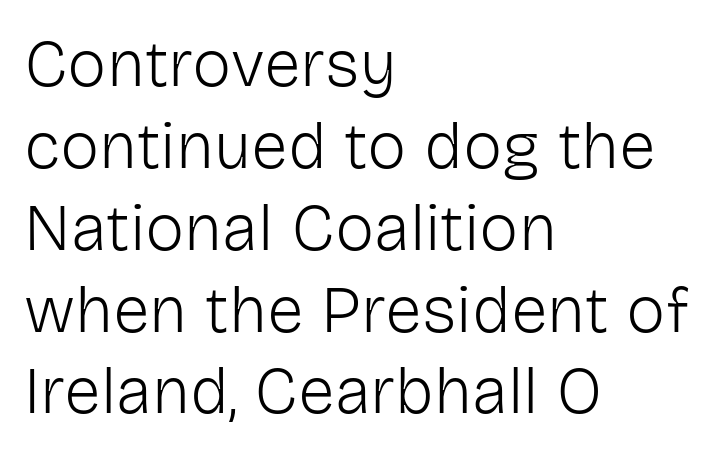
{"serif": "no", "italic": "no", "bold": "no", "weight": "light", "width": "normal", "stroke_contrast": "low", "x_height": "medium", "monospaced": "no", "underline": "no", "align": "left", "line_spacing_ratio": 1.24, "letter_spacing": "normal", "letter_spacing_em": 0.0, "glyph_px": 66}
